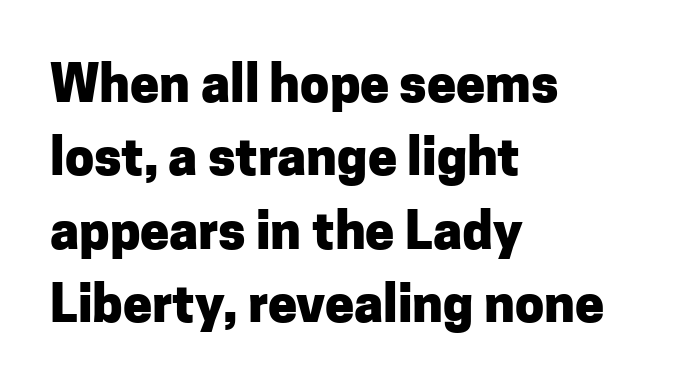
Q: Is the text bold? A: Yes.
Q: Is the text italic (slanted)? A: No, it is upright.
Q: Is the typeface a serif or a sans-serif typeface? A: Sans-serif.
Q: Is the text underlined? A: No.
Q: How is the paragraph aligned? A: Left-aligned.
Q: Is the spacing between letters normal or unusually wide? A: Normal.
Q: Is the spacing between lines tight, normal or loose? A: Normal.
Q: Width (condensed, normal, or wide)? A: Normal.
Q: Stroke contrast? A: Low.
Q: x-height? A: Medium.
Q: Monospaced? A: No.
